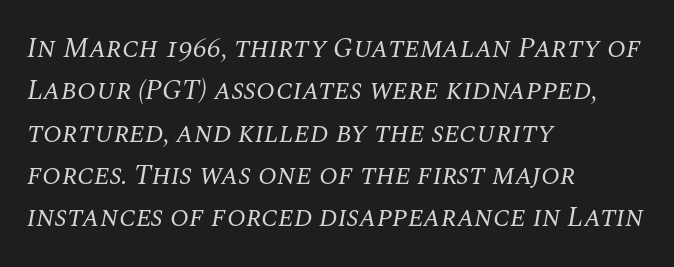
Q: Is the text bold? A: No.
Q: Is the text italic (slanted)? A: Yes, it leans right by about 10 degrees.
Q: Is the typeface a serif or a sans-serif typeface? A: Serif.
Q: Is the text underlined? A: No.
Q: How is the paragraph aligned? A: Left-aligned.
Q: Is the spacing between letters normal or unusually wide? A: Normal.
Q: Is the spacing between lines tight, normal or loose? A: Normal.
Q: Width (condensed, normal, or wide)? A: Normal.
Q: Stroke contrast? A: Medium.
Q: x-height? A: Large.
Q: Monospaced? A: No.
